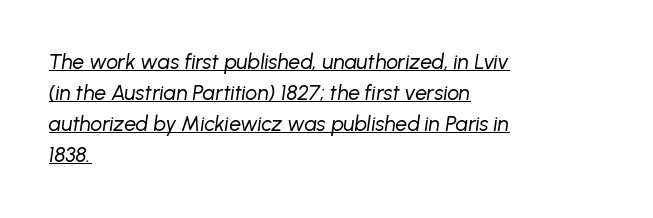
Line beginnings align vertically; line endings do not. The leading is moderate, giving the passage an even texture. Heft: none added — not bold. The face used here appears with an underline applied. In terms of letterspacing, this is plain default setting.
